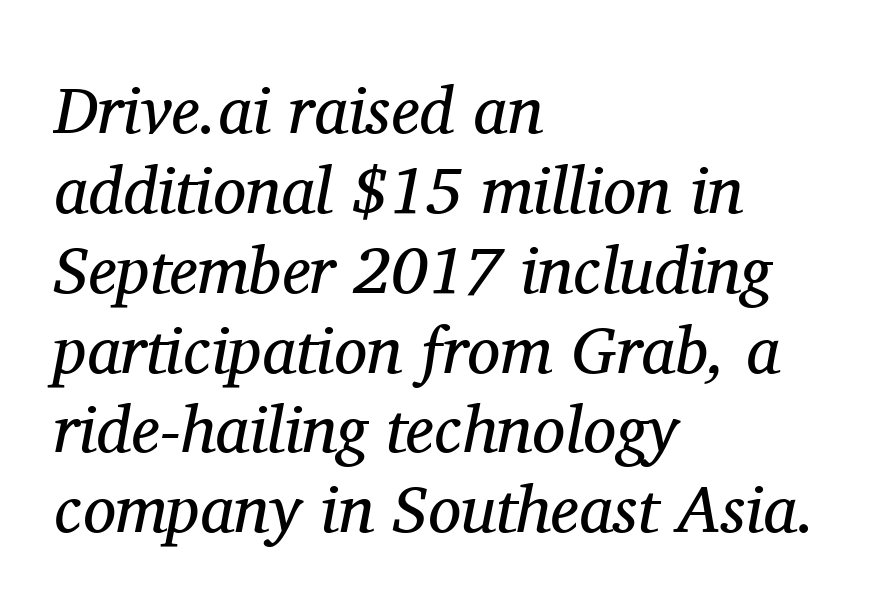
{"serif": "yes", "italic": "yes", "lean": "right", "slant_degrees": 11, "bold": "no", "weight": "regular", "width": "normal", "stroke_contrast": "medium", "x_height": "medium", "monospaced": "no", "underline": "no", "align": "left", "line_spacing_ratio": 1.21, "letter_spacing": "normal", "letter_spacing_em": 0.0, "glyph_px": 66}
